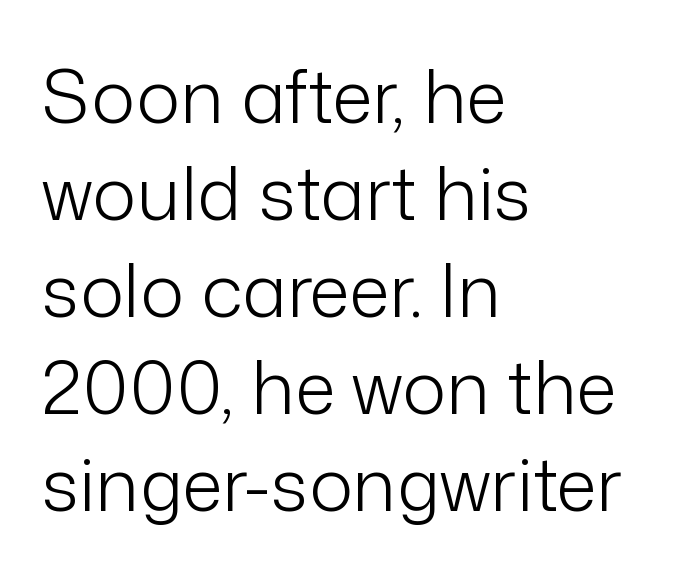
The image shows 74 px light sans-serif type, upright; set left-aligned, normal line spacing (1.31x), normal letter spacing, not underlined; low stroke contrast and a medium x-height.
